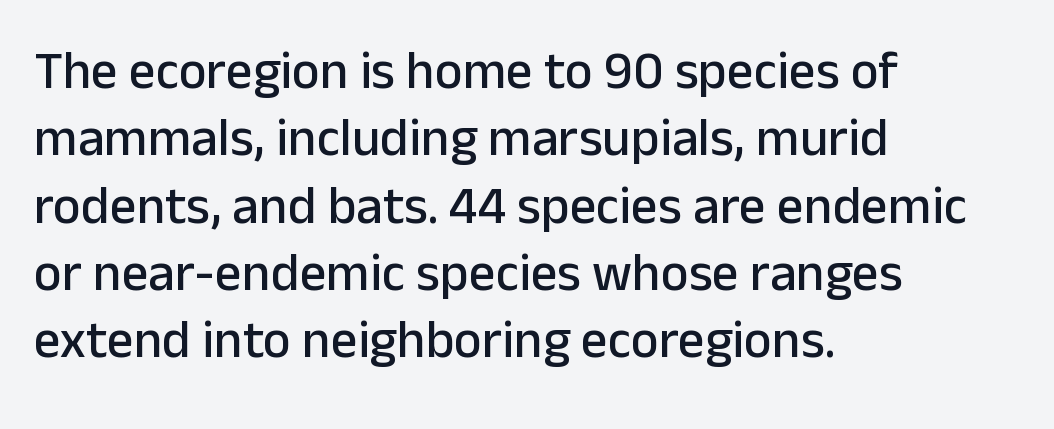
Evenly set lines give the paragraph a standard silhouette. Nobody drew a line under any word here. Left-aligned paragraph, ragged on the right. Stroke terminals: plain, sans-serif.
